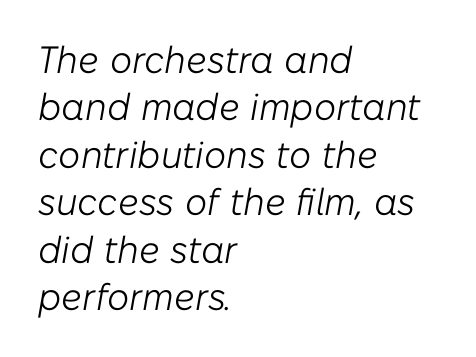
The image shows 38 px light type, italic (leaning right); set left-aligned, normal line spacing (1.25x), normal letter spacing, not underlined; low stroke contrast and a medium x-height.
